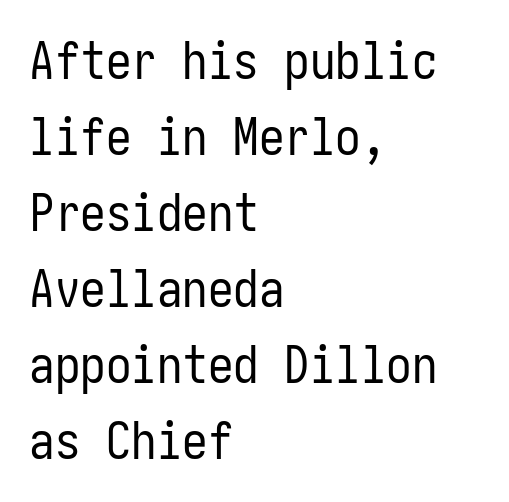
Q: Is the text bold? A: No.
Q: Is the text italic (slanted)? A: No, it is upright.
Q: Is the typeface a serif or a sans-serif typeface? A: Sans-serif.
Q: Is the text underlined? A: No.
Q: How is the paragraph aligned? A: Left-aligned.
Q: Is the spacing between letters normal or unusually wide? A: Normal.
Q: Is the spacing between lines tight, normal or loose? A: Normal.
Q: Width (condensed, normal, or wide)? A: Condensed.
Q: Stroke contrast? A: Low.
Q: x-height? A: Medium.
